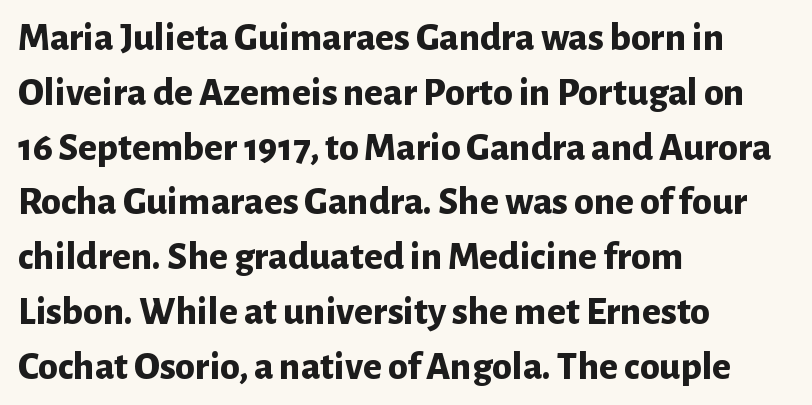
The image shows 40 px bold sans-serif type, upright; set left-aligned, normal line spacing (1.37x), normal letter spacing, not underlined; low stroke contrast and a medium x-height.
